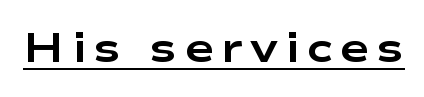
Q: Is the text bold? A: Yes.
Q: Is the text italic (slanted)? A: No, it is upright.
Q: Is the typeface a serif or a sans-serif typeface? A: Sans-serif.
Q: Is the text underlined? A: Yes.
Q: Width (condensed, normal, or wide)? A: Wide.
Q: Stroke contrast? A: Low.
Q: x-height? A: Medium.
Q: Monospaced? A: No.
